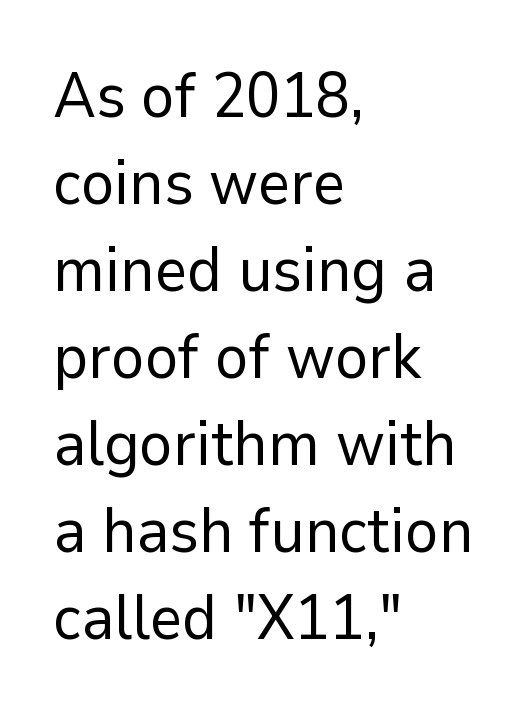
Designer's note — italics off, roman on. Is this a fixed-width face? No — the glyphs have proportional, varying widths. The lines sit at an ordinary, default distance from one another. These lines are composed in type without serifs. This rendering features lettering with no underline.
